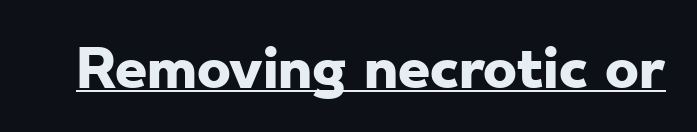
The letters carry no serifs — their stems end cleanly without finishing strokes. The letterforms sit shoulder to shoulder at normal distance. The rendering uses natural spacing where letterforms have individual widths. Each glyph is drawn with heavy, bold strokes. Looks like someone drew a line under every word here.
